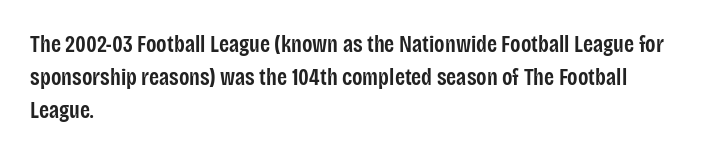
Q: Is the text bold? A: Semi-bold.
Q: Is the text italic (slanted)? A: No, it is upright.
Q: Is the text underlined? A: No.
Q: How is the paragraph aligned? A: Left-aligned.
Q: Is the spacing between letters normal or unusually wide? A: Normal.
Q: Is the spacing between lines tight, normal or loose? A: Normal.
